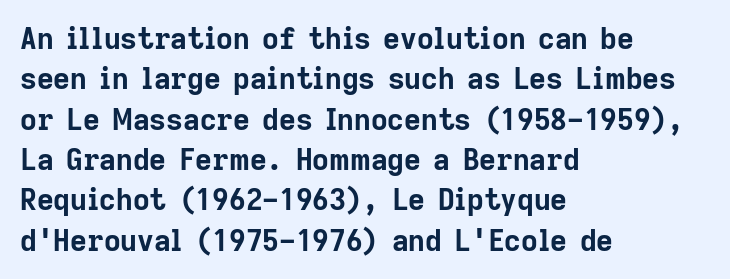
A typesetter would mark this as roman, not italic. Heavy, bold letterforms. The passage shown has conventional tracking throughout. No feet cap the strokes, marking this as sans-serif type.
